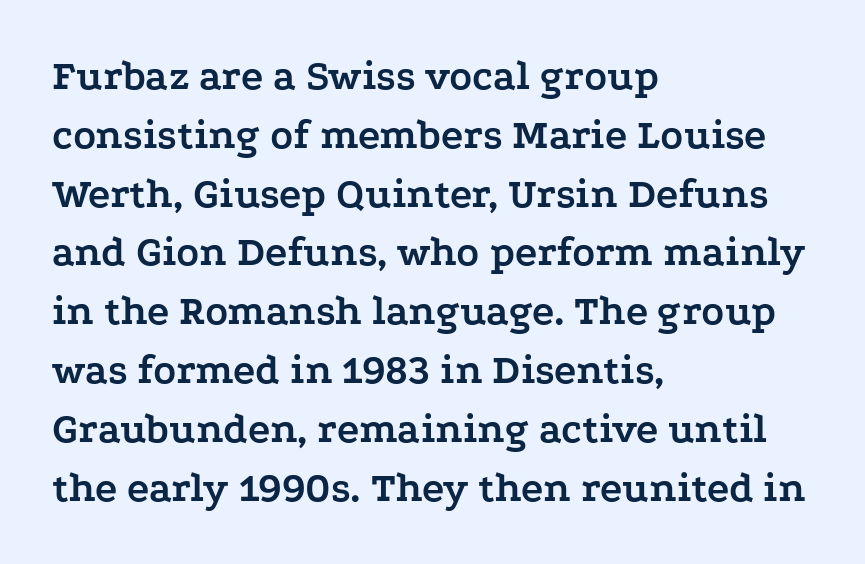
The image shows 42 px semibold, wide serif type, upright; set left-aligned, normal line spacing (1.4x), normal letter spacing, not underlined; low stroke contrast and a medium x-height.
